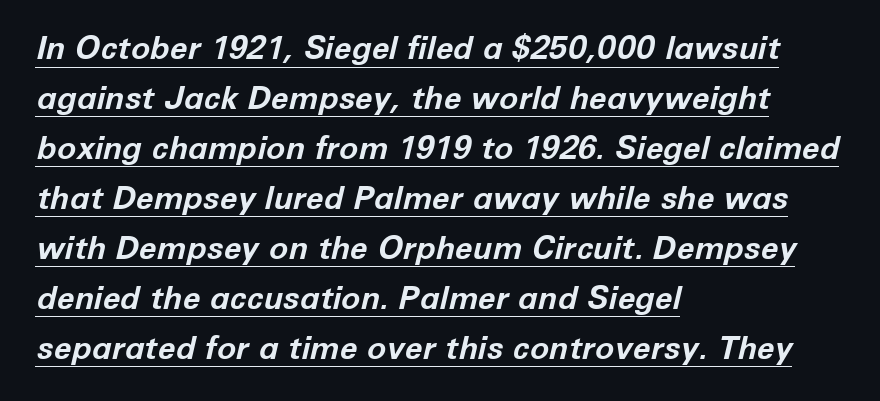
The image shows 32 px bold type, italic (leaning right); set left-aligned, normal line spacing (1.56x), normal letter spacing, underlined; low stroke contrast and a medium x-height.
